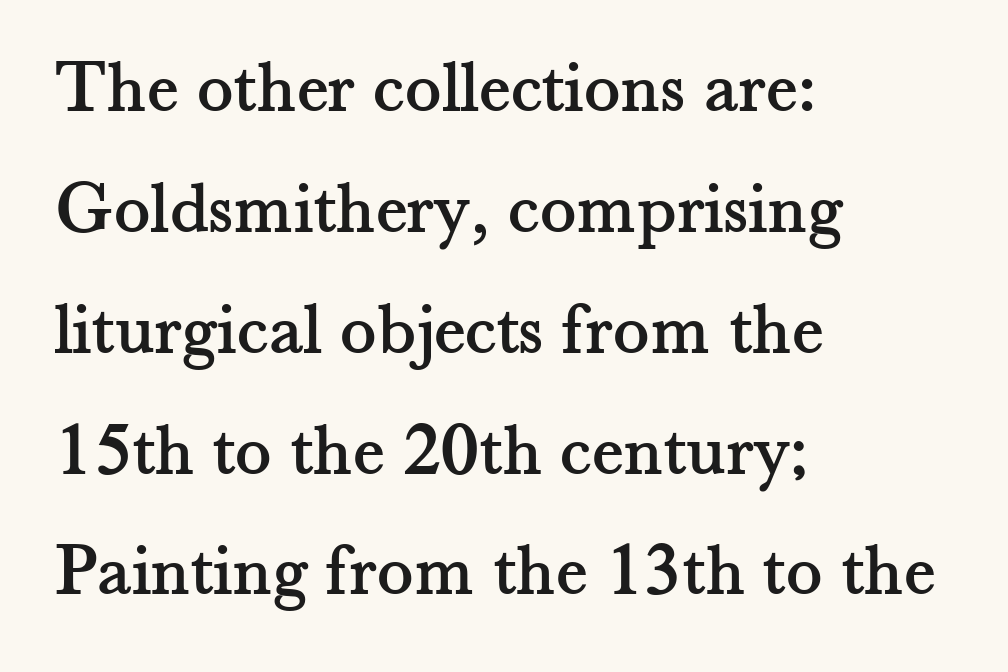
{"serif": "yes", "italic": "no", "width": "normal", "stroke_contrast": "medium", "x_height": "small", "monospaced": "no", "underline": "no", "align": "left", "line_spacing": "normal", "line_spacing_ratio": 1.59, "letter_spacing": "normal", "letter_spacing_em": 0.0, "glyph_px": 76}
